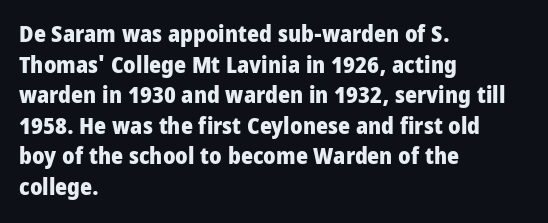
Nobody touched the tracking dial on this one. Heft: maximum for text — a bold. The rendering anchors every line to the left-hand side. The line-height multiplier appears to be the usual default.
